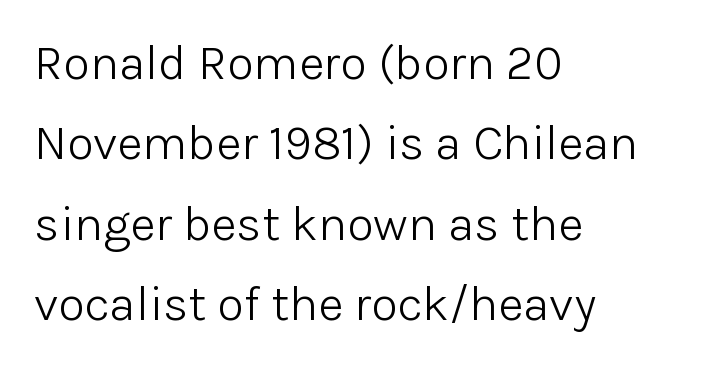
The image shows 49 px light sans-serif type, upright; set left-aligned, normal line spacing (1.64x), normal letter spacing, not underlined; low stroke contrast and a medium x-height.
